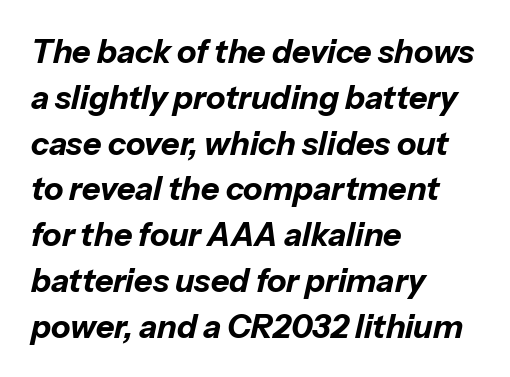
Note the varied advance widths — an 'i' is clearly narrower than an 'm'. The string is rendered with underlining switched off. Strong, thick strokes mark this as bold type. Line spacing here is normal. No extra tracking has been applied to these lines.
